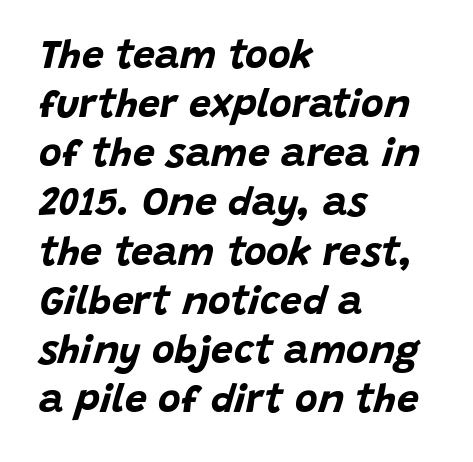
{"italic": "yes", "lean": "right", "slant_degrees": 15, "bold": "yes", "weight": "bold", "width": "normal", "stroke_contrast": "low", "x_height": "large", "monospaced": "no", "underline": "no", "align": "left", "line_spacing": "normal", "line_spacing_ratio": 1.26, "letter_spacing": "normal", "letter_spacing_em": 0.0, "glyph_px": 39}
